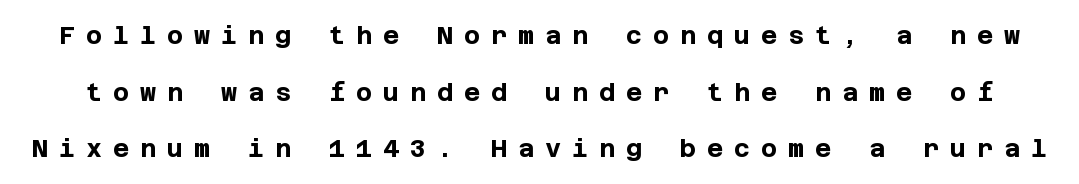
{"italic": "no", "bold": "yes", "underline": "no", "line_spacing": "loose", "line_spacing_ratio": 2.27, "letter_spacing": "wide", "letter_spacing_em": 0.43, "glyph_px": 25}
